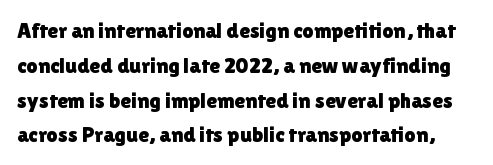
The image shows 22 px text type, upright; set normal line spacing (1.58x), normal letter spacing, not underlined.
